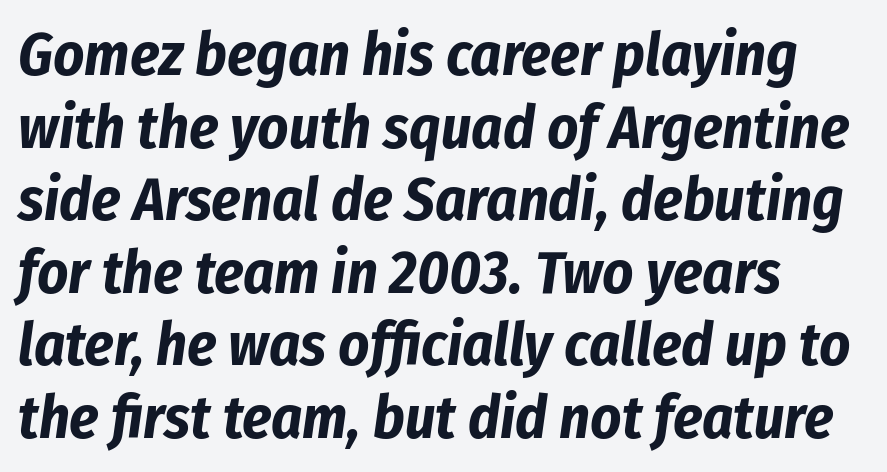
{"italic": "yes", "lean": "right", "slant_degrees": 8, "bold": "yes", "weight": "bold", "width": "condensed", "stroke_contrast": "low", "x_height": "medium", "monospaced": "no", "underline": "no", "align": "left", "line_spacing_ratio": 1.21, "letter_spacing": "normal", "letter_spacing_em": 0.0, "glyph_px": 60}
